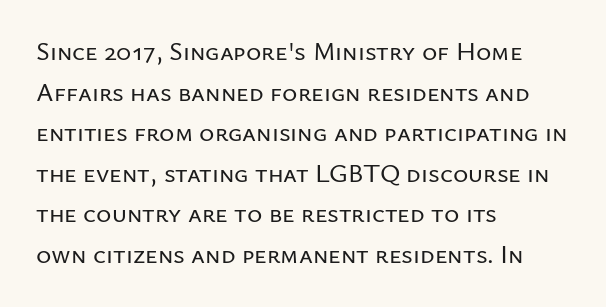
The image shows 26 px text type, upright; set left-aligned, normal line spacing (1.56x), normal letter spacing, not underlined.
